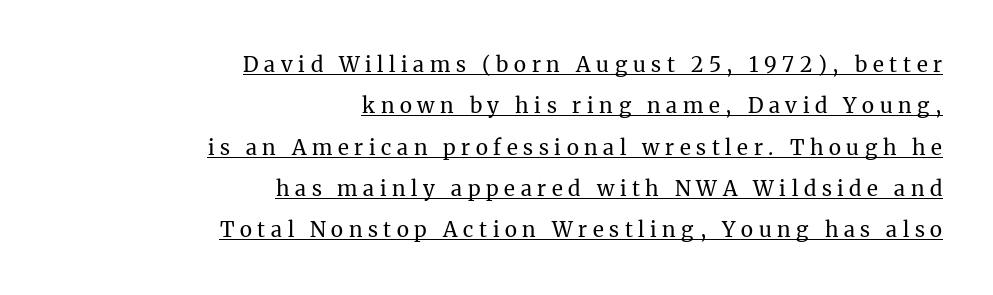
{"italic": "no", "bold": "no", "underline": "yes", "align": "right", "line_spacing": "loose", "line_spacing_ratio": 1.97, "letter_spacing": "wide", "letter_spacing_em": 0.27, "glyph_px": 21}
